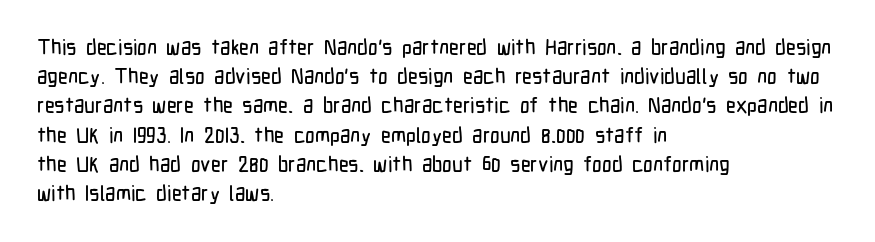
Each word holds together tightly as a unit, with standard inter-letter gaps. Left-aligned paragraph, ragged on the right. The vertical gap from one line to the next is medium. Nope, not italic — everything's standing straight. Check the space under the baseline: it is left empty.
